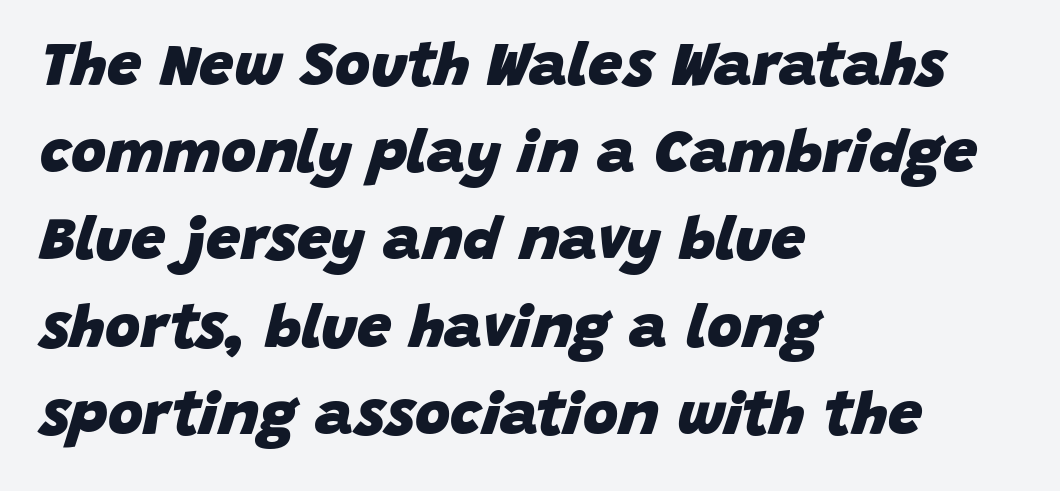
Q: Is the text bold? A: Yes.
Q: Is the text italic (slanted)? A: Yes, it leans right by about 15 degrees.
Q: Is the text underlined? A: No.
Q: How is the paragraph aligned? A: Left-aligned.
Q: Is the spacing between letters normal or unusually wide? A: Normal.
Q: Is the spacing between lines tight, normal or loose? A: Normal.
Q: Width (condensed, normal, or wide)? A: Normal.
Q: Stroke contrast? A: Low.
Q: x-height? A: Large.
Q: Monospaced? A: No.
